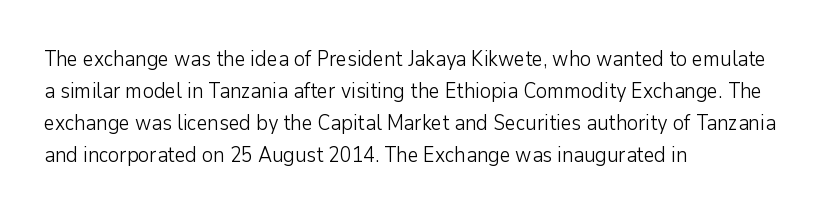
{"italic": "no", "bold": "no", "underline": "no", "align": "left", "line_spacing": "normal", "line_spacing_ratio": 1.52, "letter_spacing": "normal", "letter_spacing_em": 0.0, "glyph_px": 21}
